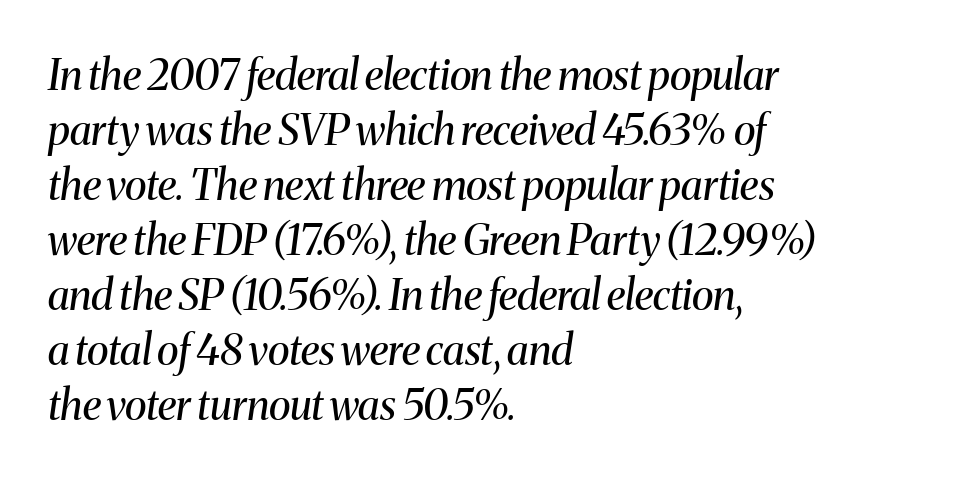
{"serif": "yes", "italic": "yes", "lean": "right", "slant_degrees": 8, "bold": "no", "weight": "regular", "width": "normal", "stroke_contrast": "medium", "x_height": "medium", "monospaced": "no", "underline": "no", "align": "left", "line_spacing": "normal", "line_spacing_ratio": 1.31, "letter_spacing": "normal", "letter_spacing_em": 0.0, "glyph_px": 42}
